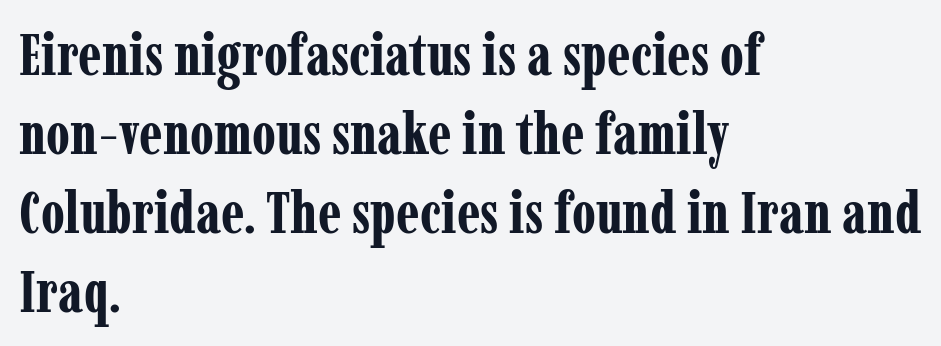
Q: Is the text bold? A: Yes.
Q: Is the text italic (slanted)? A: No, it is upright.
Q: Is the typeface a serif or a sans-serif typeface? A: Serif.
Q: Is the text underlined? A: No.
Q: How is the paragraph aligned? A: Left-aligned.
Q: Is the spacing between letters normal or unusually wide? A: Normal.
Q: Is the spacing between lines tight, normal or loose? A: Normal.
Q: Width (condensed, normal, or wide)? A: Condensed.
Q: Stroke contrast? A: Low.
Q: x-height? A: Medium.
Q: Monospaced? A: No.
